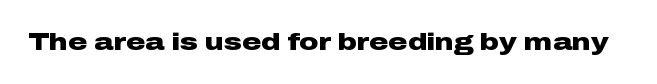
What stands out about the letter spacing? Nothing — it is the standard amount. Upright lettering throughout. Bold? Absolutely — the strokes are thick and heavy. The glyphs are unaccompanied by any horizontal stroke below them.
